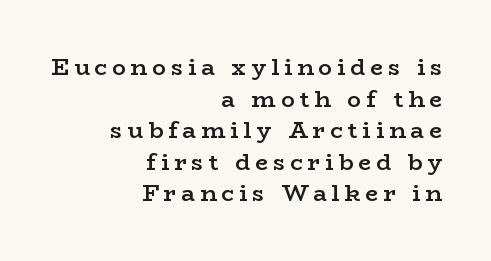
The image shows 23 px text type, upright; set right-aligned, normal line spacing (1.37x), unusually wide letter spacing (+0.21 em), not underlined.
